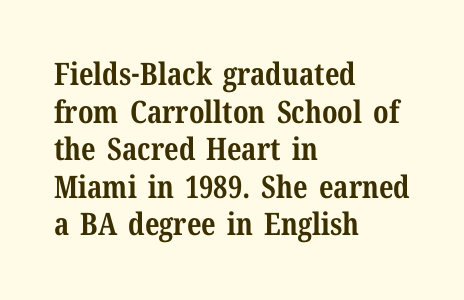
{"serif": "yes", "italic": "no", "bold": "yes", "weight": "bold", "width": "normal", "stroke_contrast": "medium", "x_height": "medium", "monospaced": "no", "underline": "no", "align": "left", "line_spacing_ratio": 1.21, "letter_spacing": "normal", "letter_spacing_em": 0.0, "glyph_px": 31}
